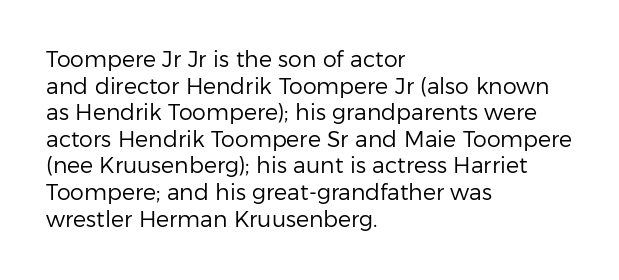
Q: Is the text bold? A: No.
Q: Is the text italic (slanted)? A: No, it is upright.
Q: Is the text underlined? A: No.
Q: How is the paragraph aligned? A: Left-aligned.
Q: Is the spacing between letters normal or unusually wide? A: Normal.
